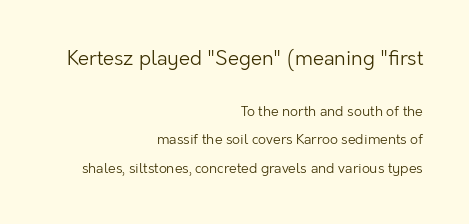
Q: Is the text bold? A: No.
Q: Is the text italic (slanted)? A: No, it is upright.
Q: Is the text underlined? A: No.
Q: How is the paragraph aligned? A: Right-aligned.
Q: Is the spacing between letters normal or unusually wide? A: Normal.
Q: Is the spacing between lines tight, normal or loose? A: Loose.
Q: Which block of text is set in a larger size, the first (top) or the second (bottom)? A: The first (top) one.
